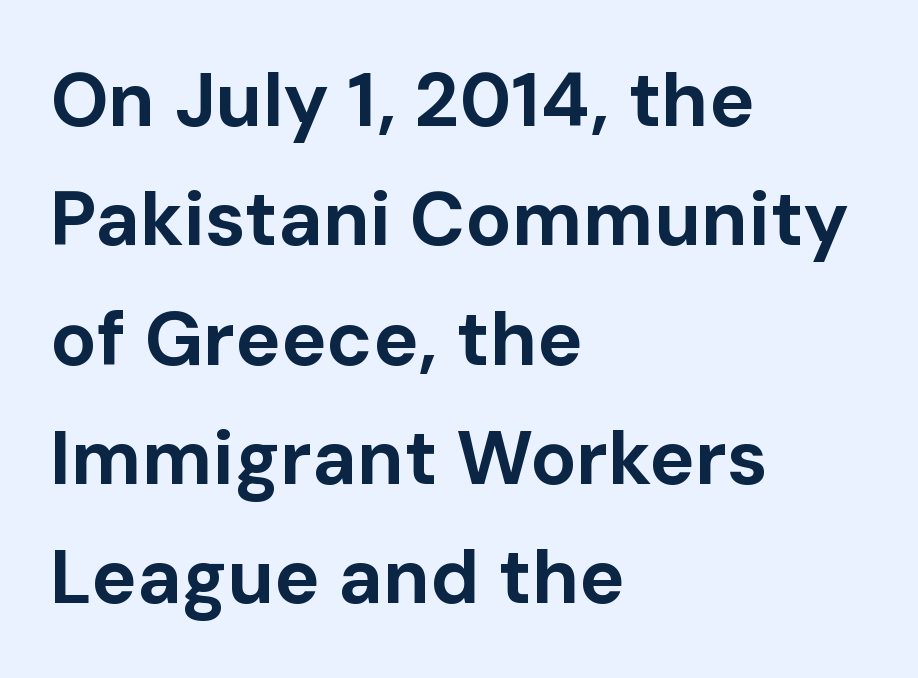
A typesetter would call this proportional, since set widths differ per character. Grotesque or geometric, the face here clearly has no serifs. Characters follow at the spacing the type designer built in. The passage shown stacks its lines at a standard gap.
